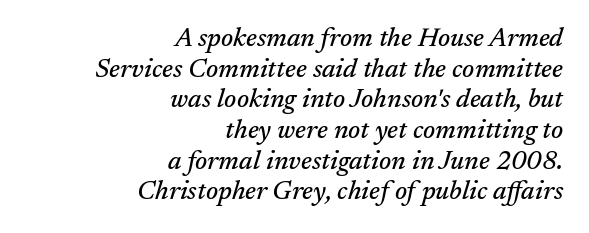
Q: Is the text italic (slanted)? A: Yes, it leans right by about 17 degrees.
Q: Is the text underlined? A: No.
Q: How is the paragraph aligned? A: Right-aligned.
Q: Is the spacing between letters normal or unusually wide? A: Normal.
